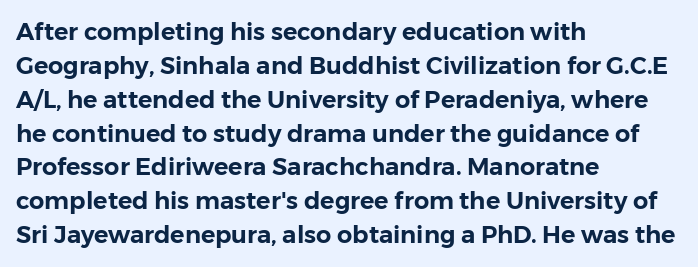
Q: Is the text italic (slanted)? A: No, it is upright.
Q: Is the text underlined? A: No.
Q: How is the paragraph aligned? A: Left-aligned.
Q: Is the spacing between letters normal or unusually wide? A: Normal.
Q: Is the spacing between lines tight, normal or loose? A: Normal.
